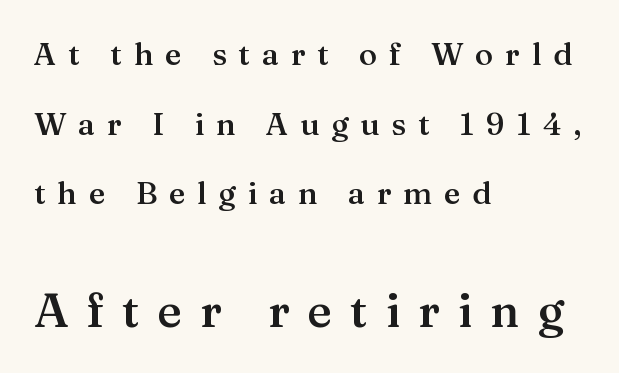
This sample uses expanded letter spacing, leaving extra air between glyphs. Short and long lines alike share a common starting point at left. Leading is clearly above the norm, producing a sparse column. I'd describe the lettering as semibold — firm but not a full bold. Tall strokes in this sample are plumb rather than angled.
